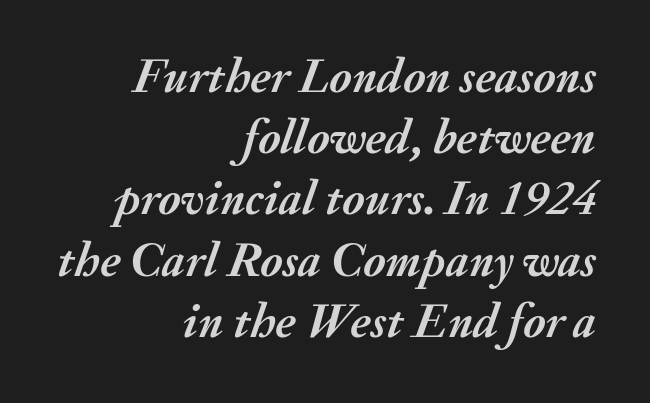
{"italic": "yes", "lean": "right", "slant_degrees": 20, "bold": "yes", "weight": "semibold", "width": "normal", "stroke_contrast": "medium", "x_height": "small", "monospaced": "no", "underline": "no", "align": "right", "line_spacing": "normal", "line_spacing_ratio": 1.25, "letter_spacing": "normal", "letter_spacing_em": 0.0, "glyph_px": 49}
